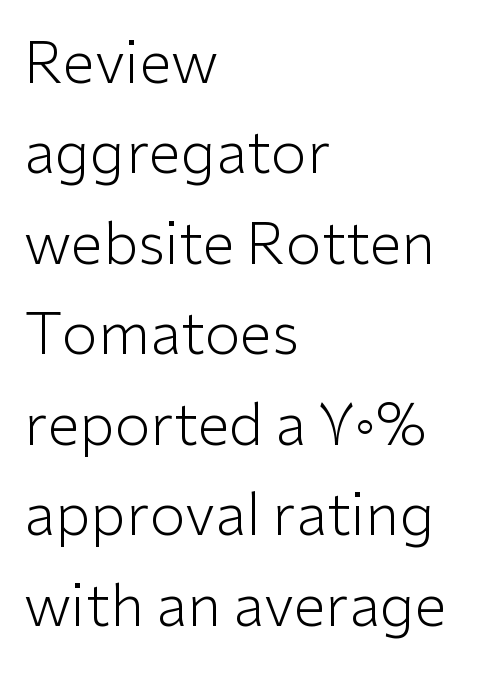
{"serif": "no", "italic": "no", "bold": "no", "weight": "light", "width": "normal", "stroke_contrast": "low", "x_height": "medium", "monospaced": "no", "underline": "no", "align": "left", "line_spacing": "normal", "line_spacing_ratio": 1.56, "letter_spacing": "normal", "letter_spacing_em": 0.0, "glyph_px": 58}
